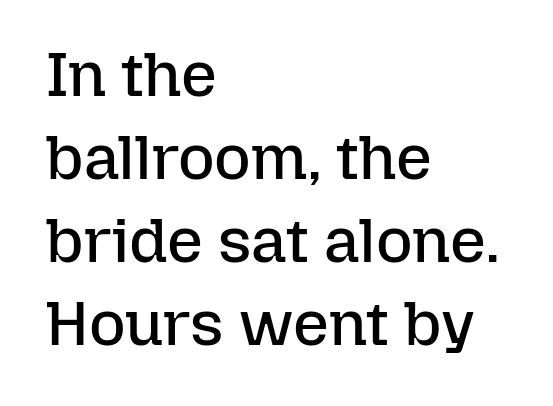
Horizontal bands of white between lines are of average thickness. Each stroke keeps to a modest, everyday thickness or less. Does the lettering tilt? It doesn't — this is upright. No word sits above an underline. Default kerning and tracking; the words read as compact shapes.
